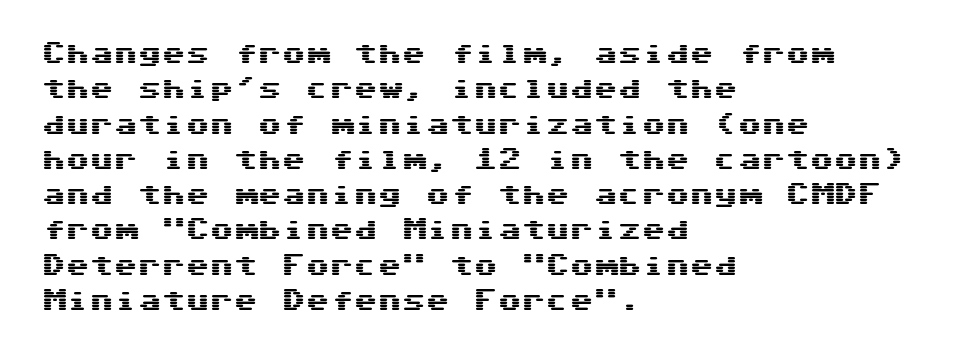
Q: Is the text italic (slanted)? A: No, it is upright.
Q: Is the text underlined? A: No.
Q: How is the paragraph aligned? A: Left-aligned.
Q: Is the spacing between letters normal or unusually wide? A: Normal.
Q: Is the spacing between lines tight, normal or loose? A: Normal.
